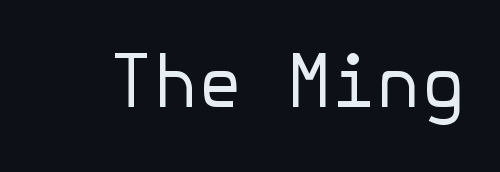
{"serif": "no", "italic": "no", "bold": "no", "weight": "regular", "width": "normal", "stroke_contrast": "low", "x_height": "medium", "underline": "no", "letter_spacing": "normal", "letter_spacing_em": 0.0, "glyph_px": 72}
